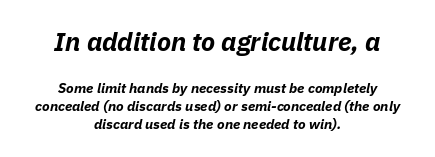
Compared with typical paragraphs, the rows here are spaced about the same. The sample has been set heavy, in full bold. The typography opts for an oblique posture over an upright one. Observe the ordinary spacing: letters are neighbours, not strangers.
